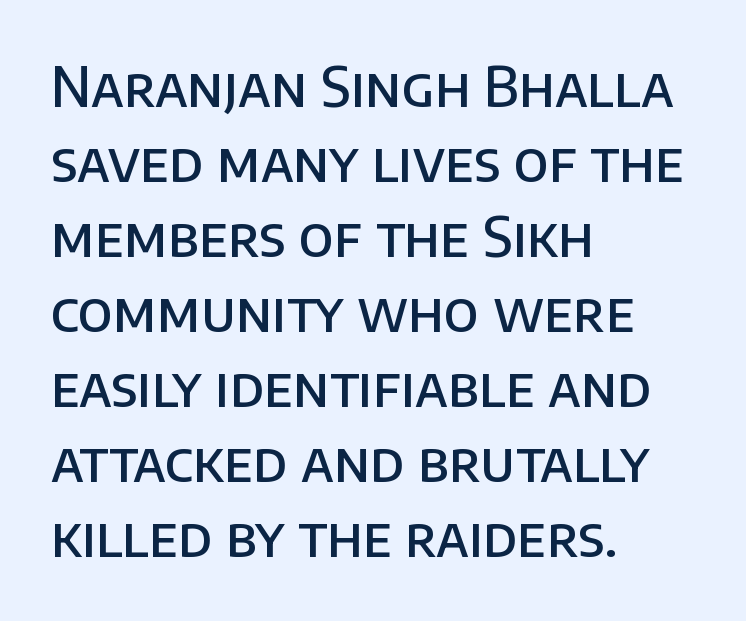
Compared with a centered layout, this one pins lines to the left instead. Leading: standard. Caption: semibold face, moderately heavy strokes. Descender tails drop into unmarked territory. A typesetter would mark this as roman, not italic. The text was rendered using a sans face with plain stroke endings.
